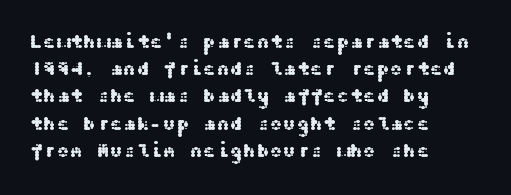
Q: Is the text italic (slanted)? A: No, it is upright.
Q: Is the text underlined? A: No.
Q: How is the paragraph aligned? A: Left-aligned.
Q: Is the spacing between letters normal or unusually wide? A: Normal.
Q: Is the spacing between lines tight, normal or loose? A: Normal.
